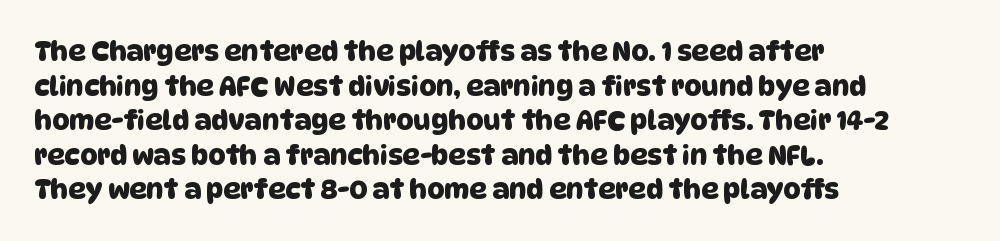
{"underline": "no", "align": "left", "line_spacing": "normal", "line_spacing_ratio": 1.28, "letter_spacing": "normal", "letter_spacing_em": 0.0, "glyph_px": 27}
